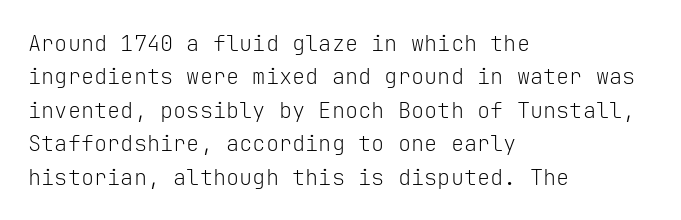
Q: Is the text bold? A: No.
Q: Is the text italic (slanted)? A: No, it is upright.
Q: Is the text underlined? A: No.
Q: How is the paragraph aligned? A: Left-aligned.
Q: Is the spacing between letters normal or unusually wide? A: Normal.
Q: Is the spacing between lines tight, normal or loose? A: Normal.
